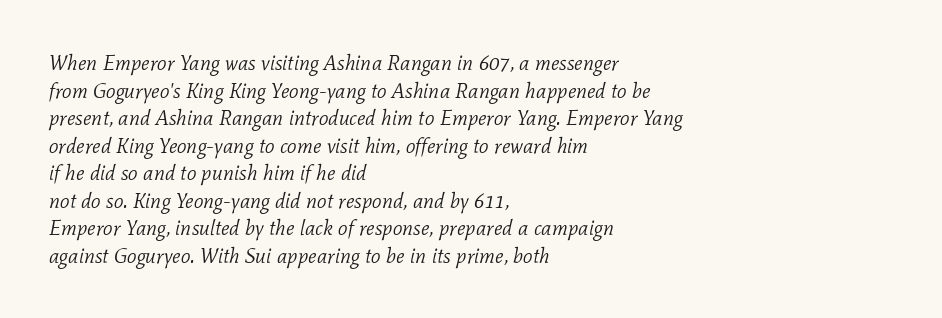
{"italic": "yes", "lean": "right", "slant_degrees": 11, "bold": "no", "underline": "no", "align": "left", "line_spacing": "normal", "line_spacing_ratio": 1.31, "letter_spacing": "normal", "letter_spacing_em": 0.0, "glyph_px": 21}
